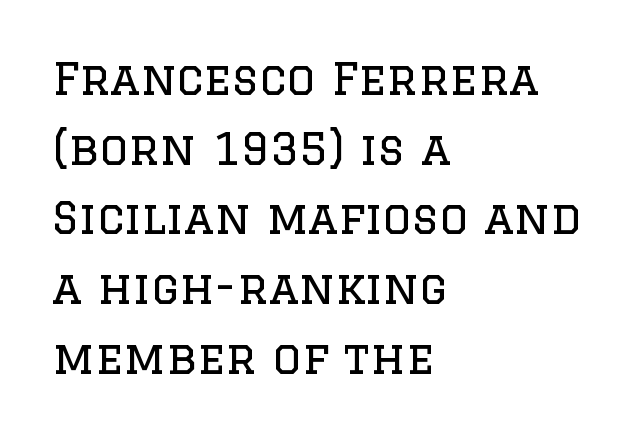
What's the leading like? Ordinary, nothing unusual. The strip under each line holds only bare page. Vertical strokes here are truly vertical. Here the designer chose a conventional face with non-uniform glyph widths. The paragraph has a hard left edge and a soft right edge.
